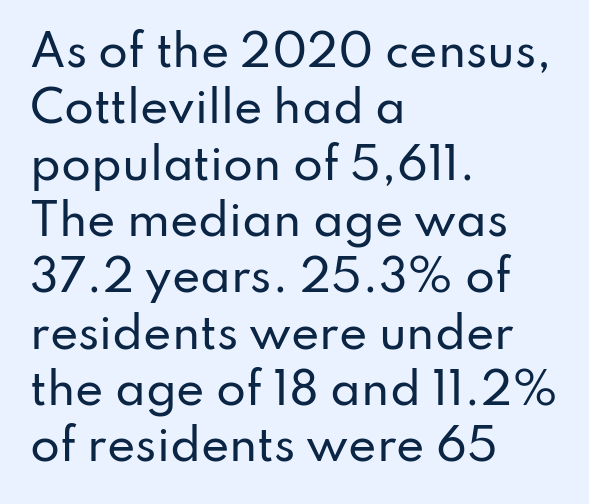
{"serif": "no", "italic": "no", "width": "normal", "stroke_contrast": "low", "x_height": "small", "monospaced": "no", "underline": "no", "align": "left", "line_spacing": "normal", "line_spacing_ratio": 1.31, "letter_spacing": "normal", "letter_spacing_em": 0.0, "glyph_px": 43}
